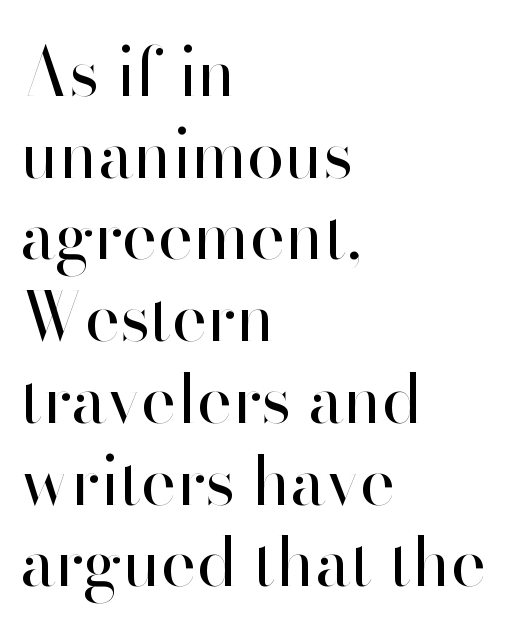
This is the regular roman posture of the typeface. Bare-footed words on every line. This is not heavy type; no bold has been used. You can tell from the bare stems that sans-serif type was used. Nobody touched the tracking dial on this one.
